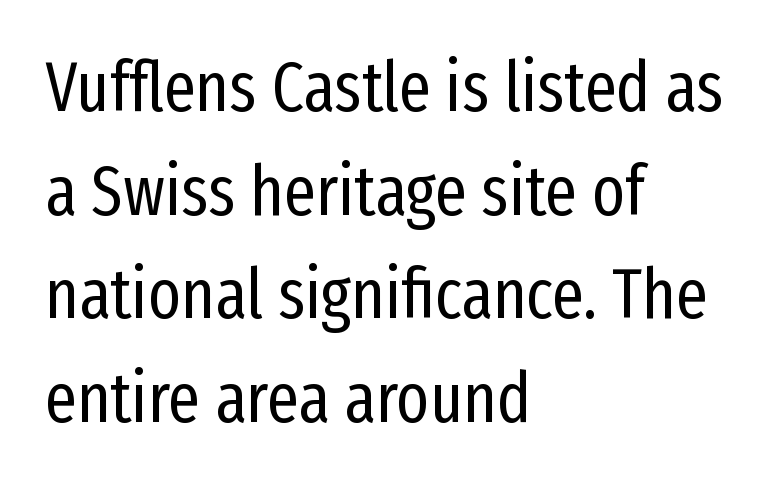
{"serif": "no", "italic": "no", "bold": "no", "weight": "regular", "width": "condensed", "stroke_contrast": "low", "x_height": "medium", "monospaced": "no", "underline": "no", "align": "left", "line_spacing": "normal", "line_spacing_ratio": 1.48, "letter_spacing": "normal", "letter_spacing_em": 0.0, "glyph_px": 70}
